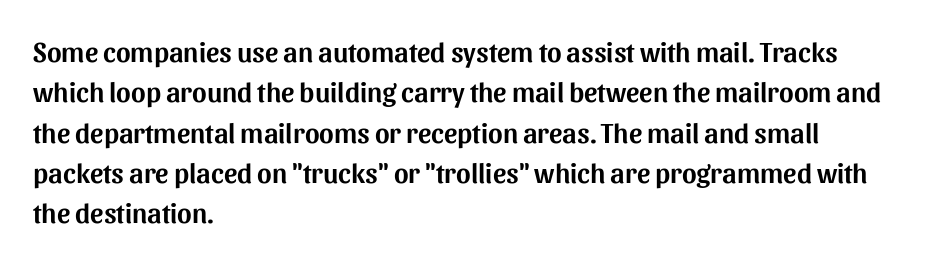
{"serif": "no", "italic": "no", "width": "normal", "stroke_contrast": "medium", "x_height": "medium", "monospaced": "no", "underline": "no", "align": "left", "line_spacing": "normal", "line_spacing_ratio": 1.44, "letter_spacing": "normal", "letter_spacing_em": 0.0, "glyph_px": 28}
